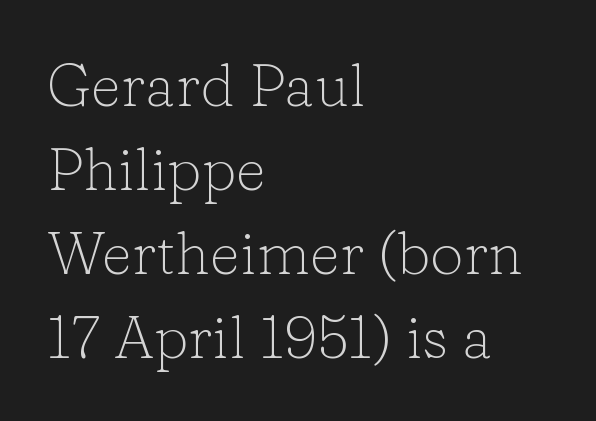
The image shows 60 px light serif type, upright; set left-aligned, normal line spacing (1.4x), normal letter spacing, not underlined; low stroke contrast and a medium x-height.
